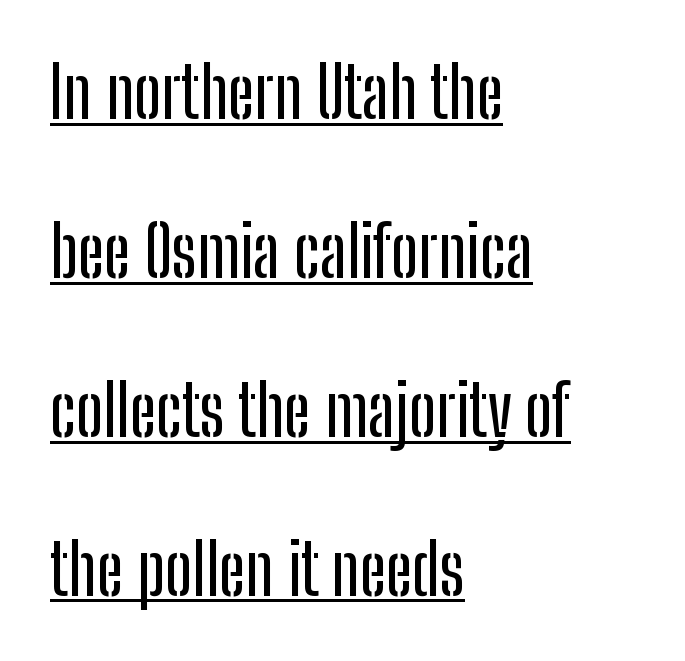
{"serif": "no", "italic": "no", "width": "condensed", "stroke_contrast": "low", "x_height": "medium", "monospaced": "no", "underline": "yes", "align": "left", "line_spacing": "loose", "line_spacing_ratio": 2.27, "letter_spacing": "normal", "letter_spacing_em": 0.0, "glyph_px": 70}
